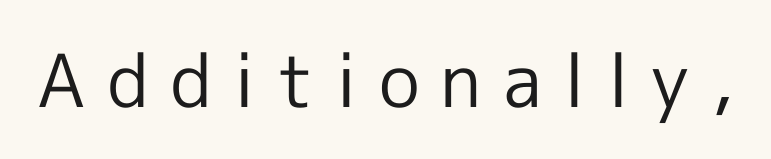
Type without underlining. The font family rendered here belongs to the sans-serif group. Nothing heavy about these letters — not bold at all. Here the designer chose a conventional face with non-uniform glyph widths.
